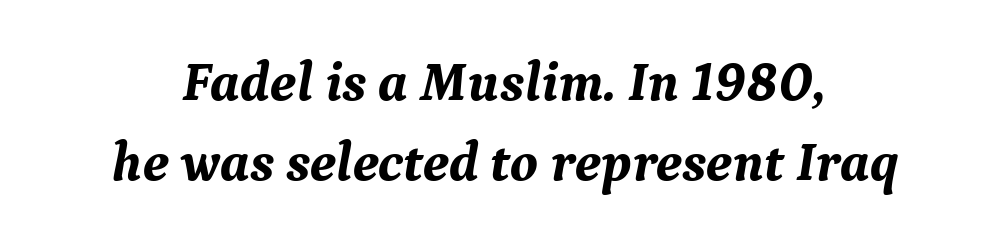
Q: Is the text bold? A: Yes.
Q: Is the text italic (slanted)? A: Yes, it leans right by about 9 degrees.
Q: Is the typeface a serif or a sans-serif typeface? A: Serif.
Q: Is the text underlined? A: No.
Q: Is the spacing between letters normal or unusually wide? A: Normal.
Q: Is the spacing between lines tight, normal or loose? A: Normal.
Q: Width (condensed, normal, or wide)? A: Normal.
Q: Stroke contrast? A: Medium.
Q: x-height? A: Medium.
Q: Monospaced? A: No.
